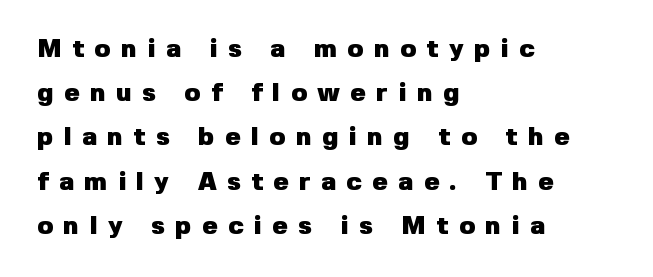
Vertical spacing — default. Reading down the block, your eye returns to a fixed left position each line. Strokes here are thick enough to call this a true bold. The baseline area is clear. A typesetter would mark this as roman, not italic. You could only call the tracking loose — the letters float apart.
